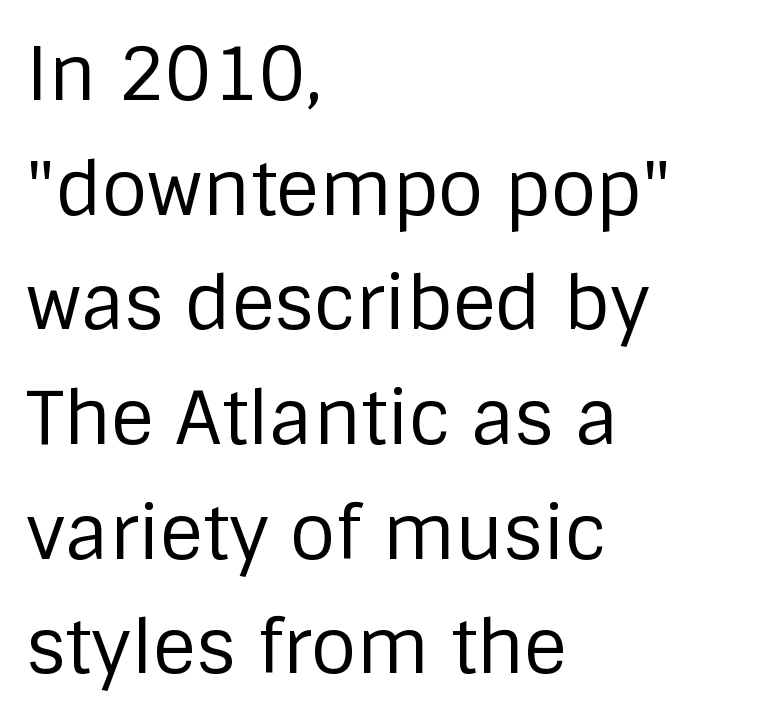
The image shows 74 px regular-weight sans-serif type, upright; set left-aligned, normal line spacing (1.55x), normal letter spacing, not underlined; low stroke contrast and a large x-height.
